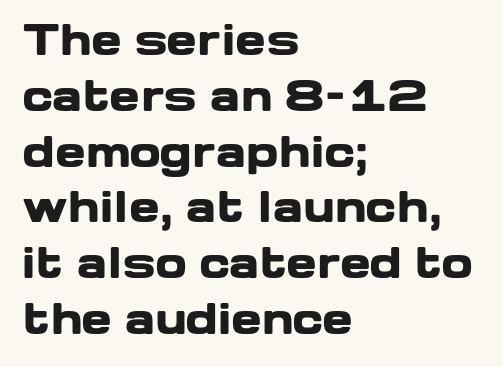
Serifs: no, the terminals of the letterforms are clean. The horizontal fit of the characters is conventional and even. Set as a true bold cut, around the 700 mark. The face used here is proportionally spaced, like ordinary book or web type. Honestly, there is no underline to notice here at all.
